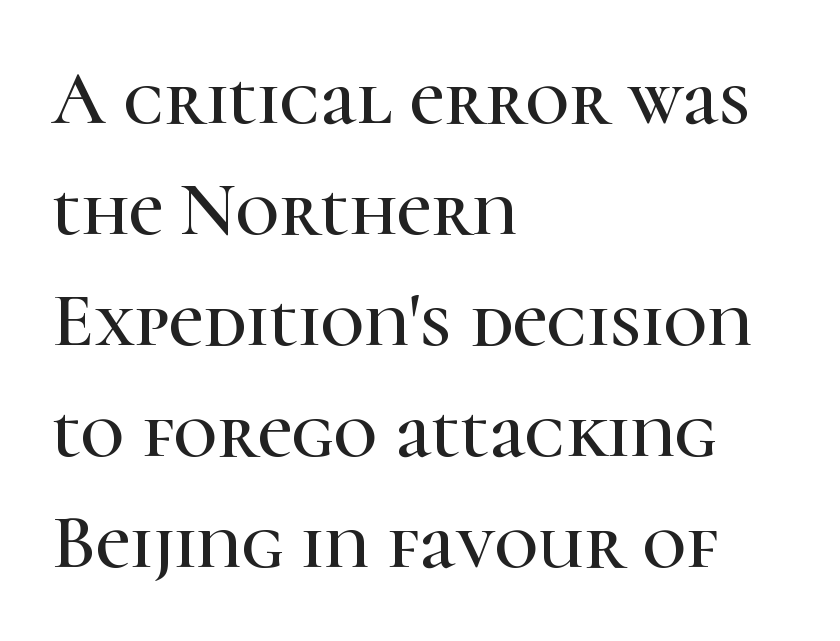
Q: Is the text italic (slanted)? A: No, it is upright.
Q: Is the typeface a serif or a sans-serif typeface? A: Serif.
Q: Is the text underlined? A: No.
Q: How is the paragraph aligned? A: Left-aligned.
Q: Is the spacing between letters normal or unusually wide? A: Normal.
Q: Is the spacing between lines tight, normal or loose? A: Normal.
Q: Width (condensed, normal, or wide)? A: Normal.
Q: Stroke contrast? A: High.
Q: x-height? A: Medium.
Q: Monospaced? A: No.
